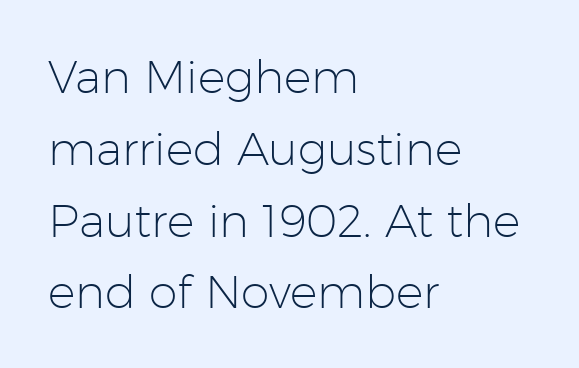
{"serif": "no", "italic": "no", "bold": "no", "weight": "light", "width": "normal", "stroke_contrast": "low", "x_height": "medium", "monospaced": "no", "underline": "no", "align": "left", "line_spacing": "normal", "line_spacing_ratio": 1.56, "letter_spacing": "normal", "letter_spacing_em": 0.0, "glyph_px": 46}
